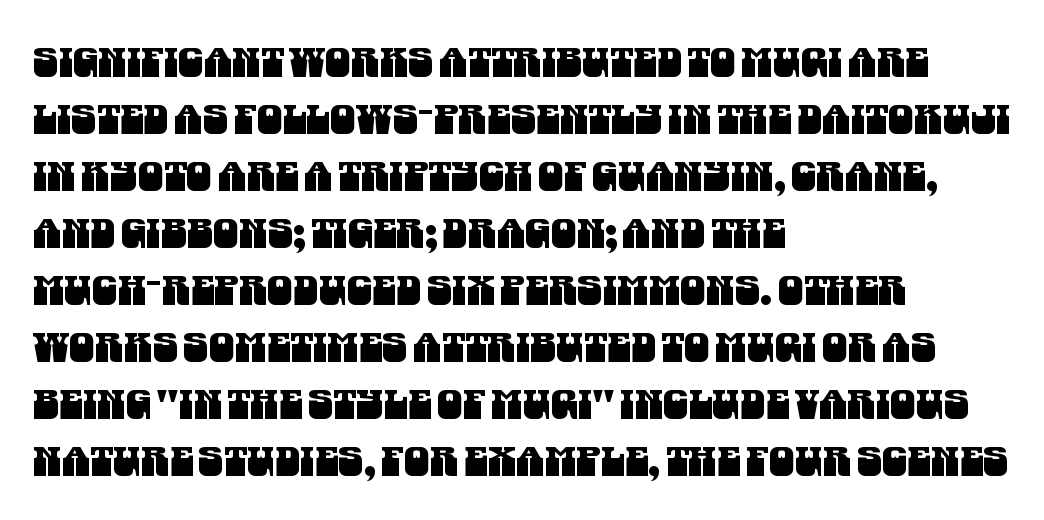
The space directly below the letters is spotless. Vertically, the passage feels balanced, rows spaced as you'd expect. A typesetter would call this proportional, since set widths differ per character. Nobody touched the tracking dial on this one. A student would call this left alignment; a typographer would say flush left, rag right.
